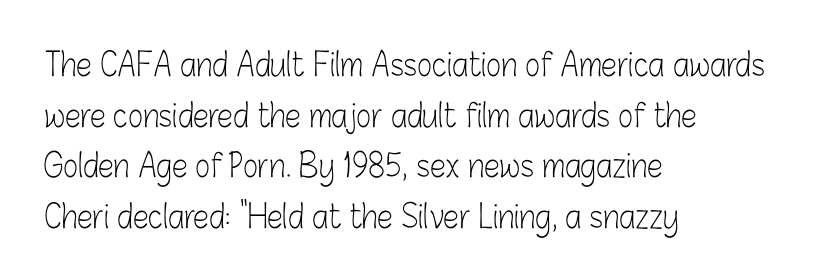
The image shows 32 px light, condensed sans-serif type, upright; set left-aligned, normal line spacing (1.58x), normal letter spacing, not underlined; low stroke contrast and a medium x-height.
